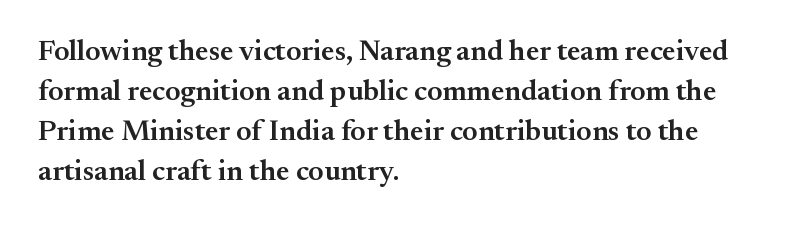
{"serif": "yes", "italic": "no", "bold": "semi", "weight": "semibold", "width": "normal", "stroke_contrast": "medium", "x_height": "small", "monospaced": "no", "underline": "no", "align": "left", "line_spacing": "normal", "line_spacing_ratio": 1.38, "letter_spacing": "normal", "letter_spacing_em": 0.0, "glyph_px": 29}
